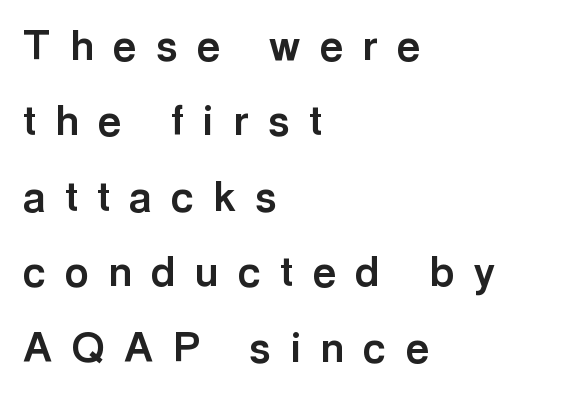
Q: Is the text bold? A: Yes.
Q: Is the text italic (slanted)? A: No, it is upright.
Q: Is the typeface a serif or a sans-serif typeface? A: Sans-serif.
Q: Is the text underlined? A: No.
Q: How is the paragraph aligned? A: Left-aligned.
Q: Is the spacing between letters normal or unusually wide? A: Unusually wide.
Q: Width (condensed, normal, or wide)? A: Normal.
Q: x-height? A: Medium.
Q: Monospaced? A: No.
